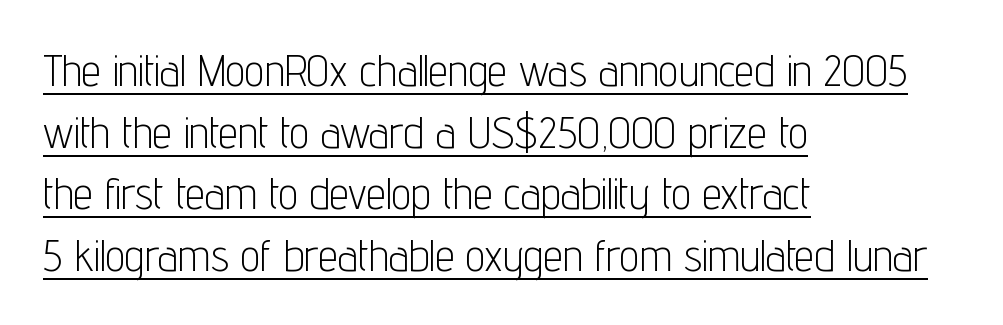
{"serif": "no", "italic": "no", "bold": "no", "weight": "light", "width": "condensed", "stroke_contrast": "low", "x_height": "medium", "monospaced": "no", "underline": "yes", "align": "left", "line_spacing": "normal", "line_spacing_ratio": 1.4, "letter_spacing": "normal", "letter_spacing_em": 0.0, "glyph_px": 44}
